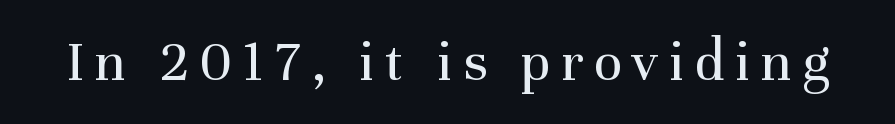
{"serif": "yes", "italic": "no", "bold": "no", "weight": "regular", "width": "normal", "stroke_contrast": "medium", "x_height": "medium", "monospaced": "no", "underline": "no", "glyph_px": 60}
